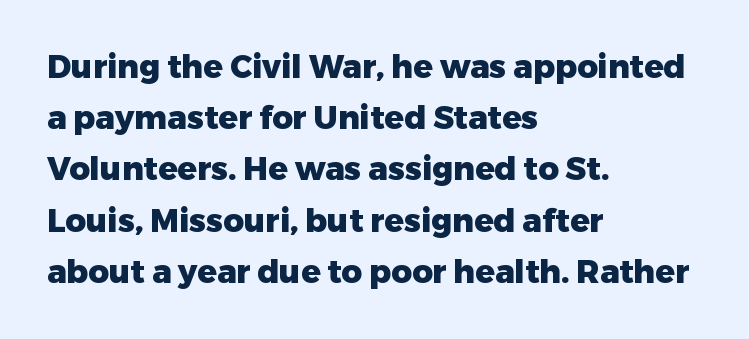
Q: Is the text bold? A: Yes.
Q: Is the text italic (slanted)? A: No, it is upright.
Q: Is the typeface a serif or a sans-serif typeface? A: Sans-serif.
Q: Is the text underlined? A: No.
Q: How is the paragraph aligned? A: Left-aligned.
Q: Is the spacing between letters normal or unusually wide? A: Normal.
Q: Is the spacing between lines tight, normal or loose? A: Normal.
Q: Width (condensed, normal, or wide)? A: Normal.
Q: Stroke contrast? A: Low.
Q: x-height? A: Medium.
Q: Monospaced? A: No.
